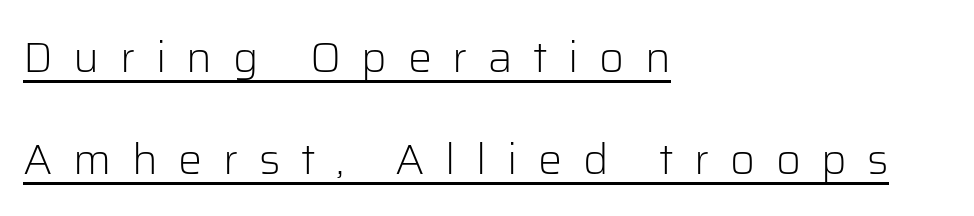
{"serif": "no", "italic": "no", "bold": "no", "weight": "light", "width": "normal", "stroke_contrast": "low", "x_height": "medium", "monospaced": "no", "underline": "yes", "align": "left", "line_spacing": "loose", "line_spacing_ratio": 2.37, "letter_spacing": "wide", "letter_spacing_em": 0.48, "glyph_px": 43}
